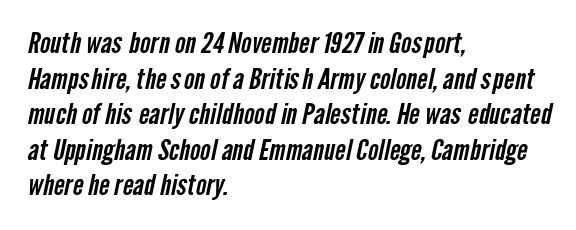
Q: Is the typeface a serif or a sans-serif typeface? A: Sans-serif.
Q: Is the text underlined? A: No.
Q: How is the paragraph aligned? A: Left-aligned.
Q: Is the spacing between letters normal or unusually wide? A: Normal.
Q: Is the spacing between lines tight, normal or loose? A: Normal.
Q: Width (condensed, normal, or wide)? A: Condensed.
Q: Stroke contrast? A: Low.
Q: x-height? A: Medium.
Q: Monospaced? A: No.
